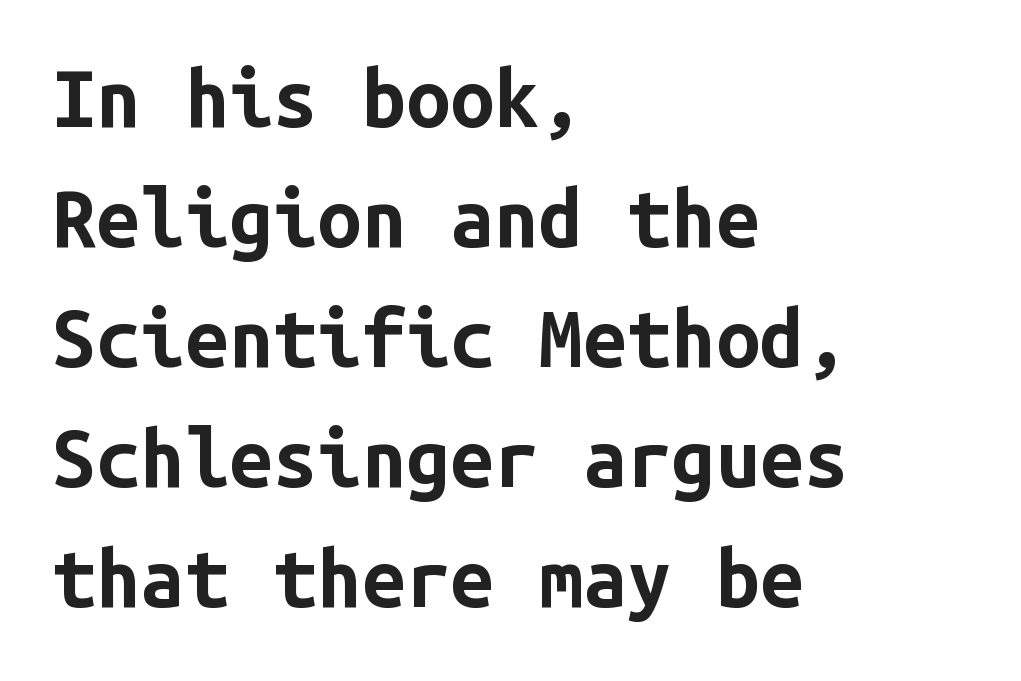
Q: Is the text bold? A: Yes.
Q: Is the text italic (slanted)? A: No, it is upright.
Q: Is the typeface a serif or a sans-serif typeface? A: Sans-serif.
Q: Is the text underlined? A: No.
Q: How is the paragraph aligned? A: Left-aligned.
Q: Is the spacing between letters normal or unusually wide? A: Normal.
Q: Is the spacing between lines tight, normal or loose? A: Normal.
Q: Width (condensed, normal, or wide)? A: Normal.
Q: Stroke contrast? A: Low.
Q: x-height? A: Medium.
Q: Monospaced? A: Yes.
